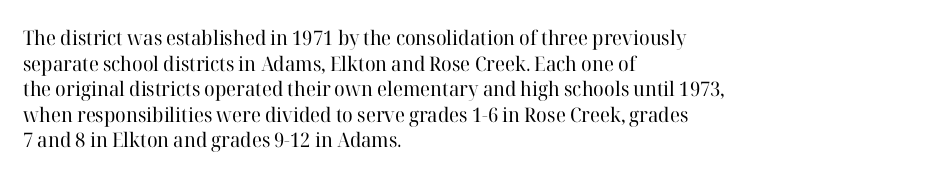
The weight would be labelled regular, book, light, or lighter still. Tall strokes in this sample are plumb rather than angled. These lines stack with their left ends in a neat column. Unmarked baselines from the first word to the last. Regular leading. A typesetter would call this zero additional tracking.
